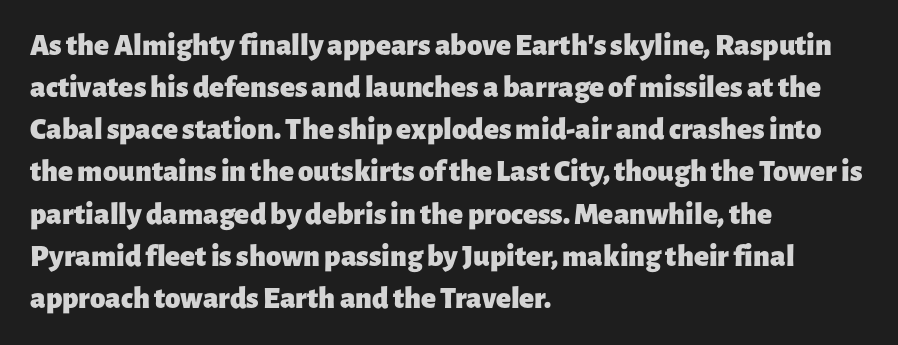
Q: Is the text bold? A: Yes.
Q: Is the text italic (slanted)? A: No, it is upright.
Q: Is the typeface a serif or a sans-serif typeface? A: Sans-serif.
Q: Is the text underlined? A: No.
Q: How is the paragraph aligned? A: Left-aligned.
Q: Is the spacing between letters normal or unusually wide? A: Normal.
Q: Is the spacing between lines tight, normal or loose? A: Normal.
Q: Width (condensed, normal, or wide)? A: Normal.
Q: Stroke contrast? A: Low.
Q: x-height? A: Medium.
Q: Monospaced? A: No.
